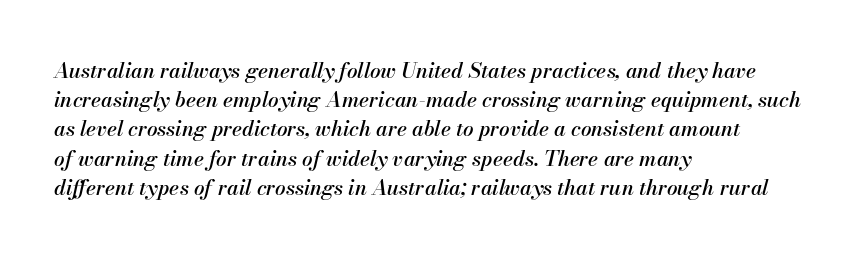
Q: Is the text italic (slanted)? A: Yes, it leans right by about 13 degrees.
Q: Is the text underlined? A: No.
Q: How is the paragraph aligned? A: Left-aligned.
Q: Is the spacing between letters normal or unusually wide? A: Normal.
Q: Is the spacing between lines tight, normal or loose? A: Normal.
